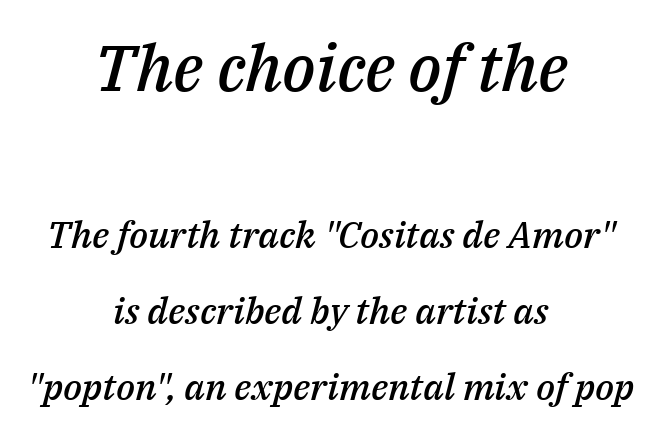
The image shows 65 px semibold type, italic (leaning right); set centered, loose line spacing (2.06x), normal letter spacing, not underlined; the first (top) block is 1.76x larger; medium stroke contrast and a medium x-height.
